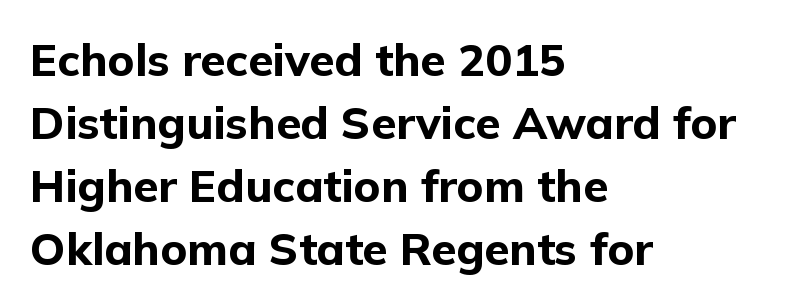
{"serif": "no", "italic": "no", "bold": "yes", "weight": "bold", "width": "normal", "stroke_contrast": "low", "x_height": "medium", "monospaced": "no", "underline": "no", "align": "left", "line_spacing": "normal", "line_spacing_ratio": 1.4, "letter_spacing": "normal", "letter_spacing_em": 0.0, "glyph_px": 45}
